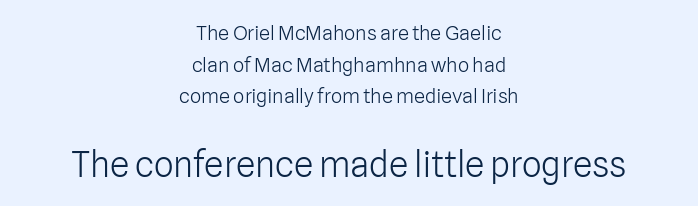
Q: Is the text bold? A: No.
Q: Is the text italic (slanted)? A: No, it is upright.
Q: Is the typeface a serif or a sans-serif typeface? A: Sans-serif.
Q: Is the text underlined? A: No.
Q: How is the paragraph aligned? A: Centered.
Q: Is the spacing between letters normal or unusually wide? A: Normal.
Q: Is the spacing between lines tight, normal or loose? A: Normal.
Q: Which block of text is set in a larger size, the first (top) or the second (bottom)? A: The second (bottom) one.
Q: Width (condensed, normal, or wide)? A: Normal.
Q: Stroke contrast? A: Low.
Q: x-height? A: Medium.
Q: Monospaced? A: No.
